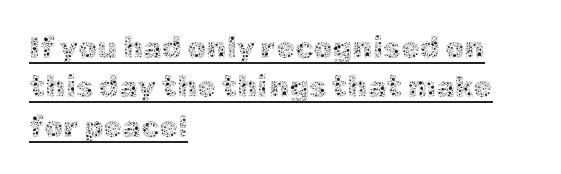
You can see a thin bar hugging the bottom of the glyphs. The block of text has a typical density, with ordinary space between rows. Think of a printed novel: that variable character pitch is what you see here. Posture: upright roman. Think standard paragraph weight, or any step lighter than that.
